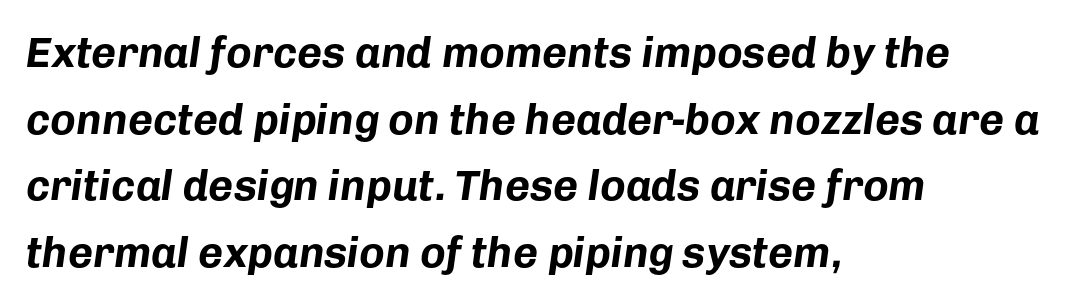
{"italic": "yes", "lean": "right", "slant_degrees": 8, "bold": "yes", "weight": "bold", "width": "normal", "stroke_contrast": "low", "x_height": "medium", "monospaced": "no", "underline": "no", "align": "left", "line_spacing": "normal", "line_spacing_ratio": 1.55, "letter_spacing": "normal", "letter_spacing_em": 0.0, "glyph_px": 43}
